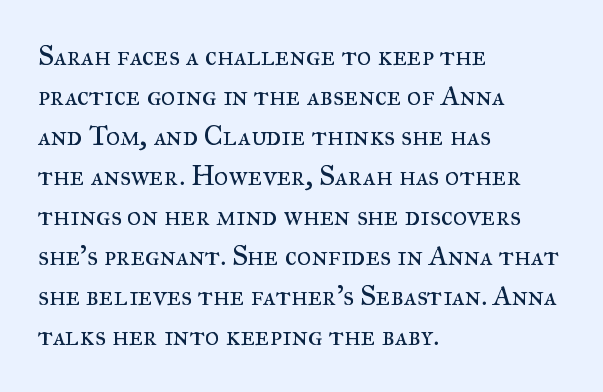
Q: Is the text bold? A: No.
Q: Is the text italic (slanted)? A: No, it is upright.
Q: Is the typeface a serif or a sans-serif typeface? A: Serif.
Q: Is the text underlined? A: No.
Q: How is the paragraph aligned? A: Left-aligned.
Q: Is the spacing between letters normal or unusually wide? A: Normal.
Q: Is the spacing between lines tight, normal or loose? A: Normal.
Q: Width (condensed, normal, or wide)? A: Normal.
Q: Stroke contrast? A: Medium.
Q: x-height? A: Small.
Q: Monospaced? A: No.
